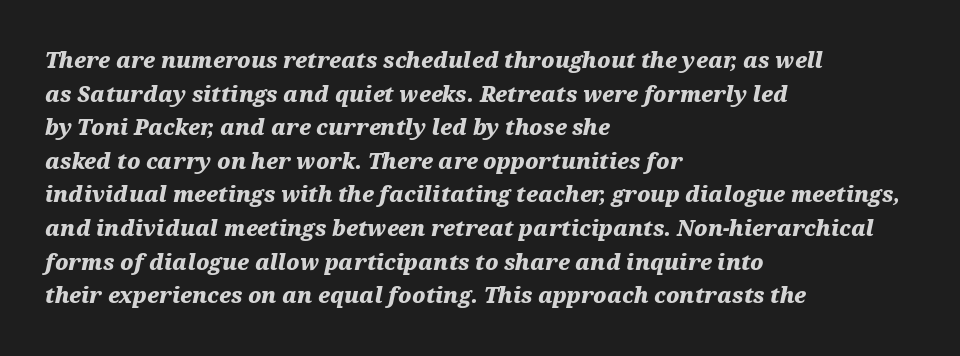
Lines of text with bare space underneath. If you drew a line through each stem, it would be angled. The lines sit at an ordinary, default distance from one another. These lines stack with their left ends in a neat column. I'd describe the lettering as bold — thick and assertive. What stands out about the letter spacing? Nothing — it is the standard amount.
